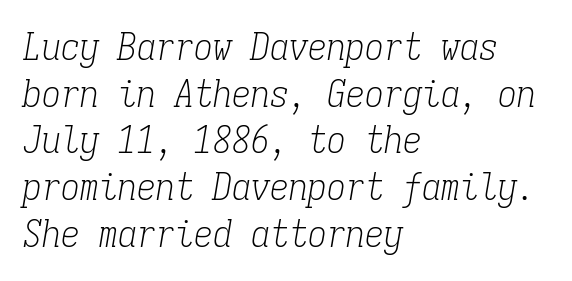
Q: Is the text bold? A: No.
Q: Is the text italic (slanted)? A: Yes, it leans right by about 9 degrees.
Q: Is the typeface a serif or a sans-serif typeface? A: Serif.
Q: Is the text underlined? A: No.
Q: How is the paragraph aligned? A: Left-aligned.
Q: Is the spacing between letters normal or unusually wide? A: Normal.
Q: Width (condensed, normal, or wide)? A: Condensed.
Q: Stroke contrast? A: Low.
Q: x-height? A: Medium.
Q: Monospaced? A: Yes.
